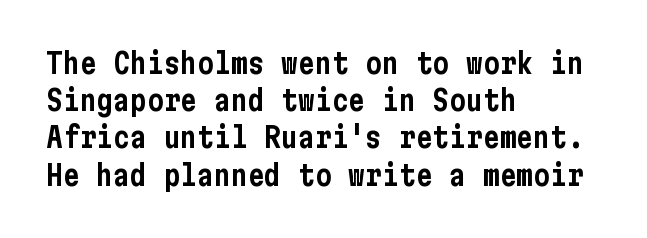
Check where the strokes stop: nothing finishes them off — pure sans. The lines in this sample share a left origin and differ only in where they stop. Characters follow at the spacing the type designer built in. Plain, unruled lines of type.
